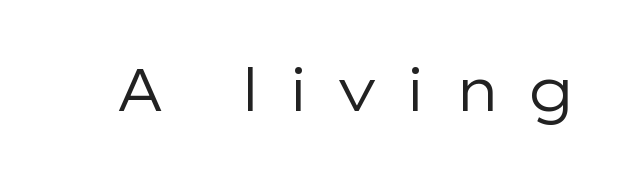
{"serif": "no", "italic": "no", "bold": "no", "weight": "regular", "width": "wide", "stroke_contrast": "low", "x_height": "medium", "monospaced": "no", "underline": "no", "letter_spacing": "wide", "letter_spacing_em": 0.42, "glyph_px": 60}
